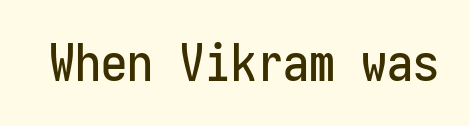
Q: Is the text italic (slanted)? A: No, it is upright.
Q: Is the typeface a serif or a sans-serif typeface? A: Sans-serif.
Q: Is the text underlined? A: No.
Q: Is the spacing between letters normal or unusually wide? A: Normal.
Q: Width (condensed, normal, or wide)? A: Condensed.
Q: Stroke contrast? A: Low.
Q: x-height? A: Medium.
Q: Monospaced? A: Yes.
